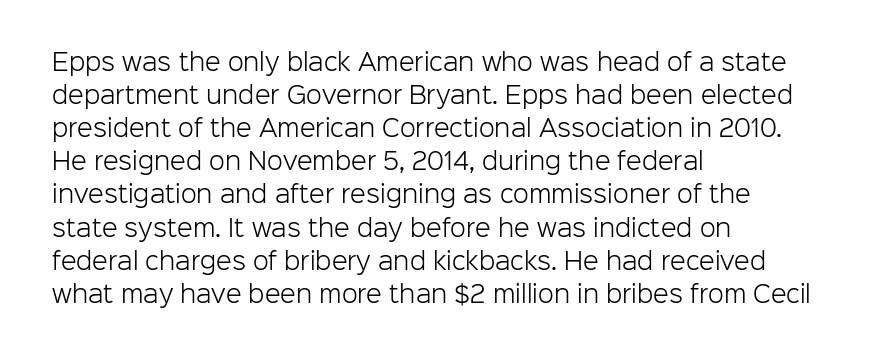
Does extra space separate the letters? No, they use regular spacing. The rendering anchors every line to the left-hand side. The axis of the letterforms is exactly vertical. These lines sit exactly where default settings would place them. Ink coverage per letter is moderate at most. Bare-footed words on every line.
